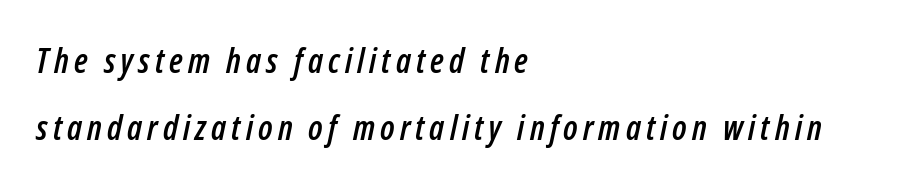
The image shows 34 px condensed type, italic (leaning right); set left-aligned, loose line spacing (1.98x), not underlined; low stroke contrast and a medium x-height.
